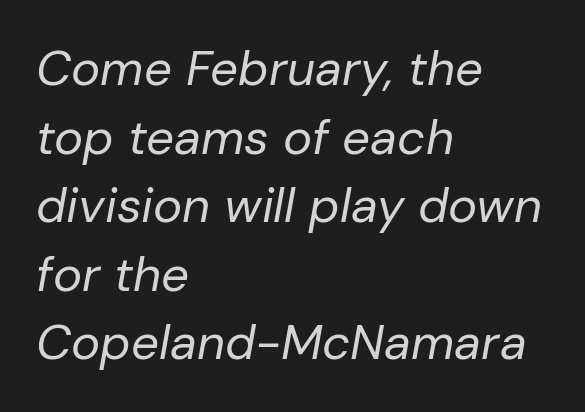
{"italic": "yes", "lean": "right", "slant_degrees": 10, "bold": "no", "weight": "regular", "width": "normal", "stroke_contrast": "low", "x_height": "medium", "monospaced": "no", "underline": "no", "align": "left", "line_spacing": "normal", "line_spacing_ratio": 1.4, "letter_spacing": "normal", "letter_spacing_em": 0.0, "glyph_px": 49}
